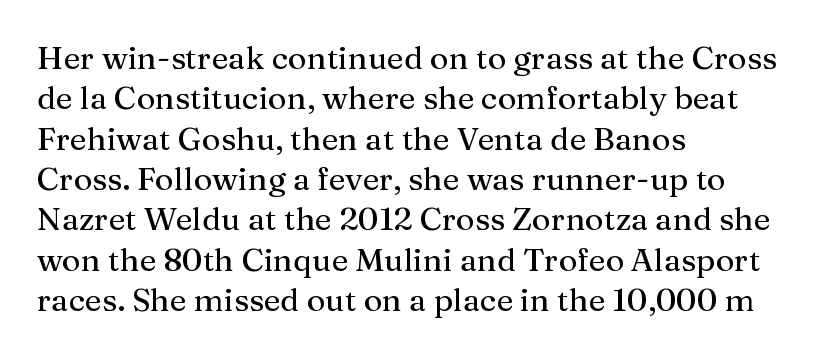
Q: Is the text italic (slanted)? A: No, it is upright.
Q: Is the typeface a serif or a sans-serif typeface? A: Serif.
Q: Is the text underlined? A: No.
Q: How is the paragraph aligned? A: Left-aligned.
Q: Is the spacing between letters normal or unusually wide? A: Normal.
Q: Is the spacing between lines tight, normal or loose? A: Normal.
Q: Width (condensed, normal, or wide)? A: Normal.
Q: Stroke contrast? A: Medium.
Q: x-height? A: Medium.
Q: Monospaced? A: No.
